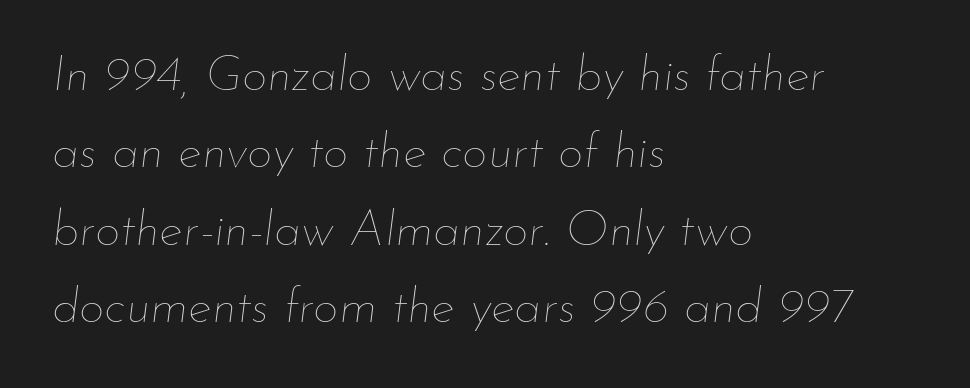
These lines are set flush left with a ragged right edge. Caption: face not bold, strokes unweighted. Quick note: underline off. The tracking reads as untouched default to a designer's eye. The face used here is proportionally spaced, like ordinary book or web type.
